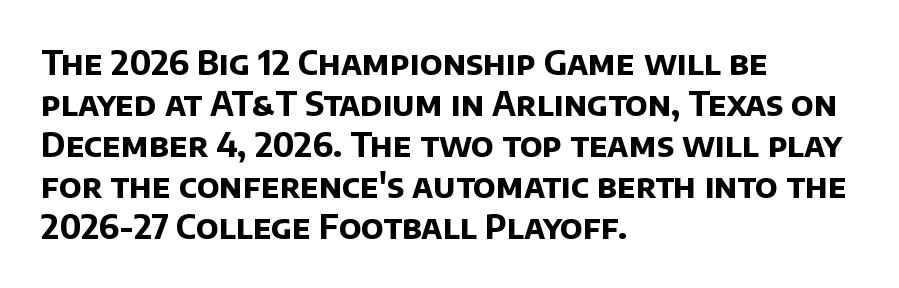
Q: Is the text bold? A: Yes.
Q: Is the typeface a serif or a sans-serif typeface? A: Sans-serif.
Q: Is the text underlined? A: No.
Q: How is the paragraph aligned? A: Left-aligned.
Q: Is the spacing between letters normal or unusually wide? A: Normal.
Q: Width (condensed, normal, or wide)? A: Normal.
Q: Stroke contrast? A: Low.
Q: x-height? A: Large.
Q: Monospaced? A: No.
